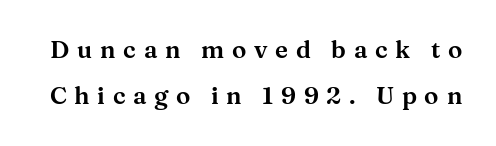
Posture: vertical. What's the leading like? Stretched, with rows far apart. Rule under the text: the space is simply empty. Compared with typical body copy, the letter spacing here is much looser.
